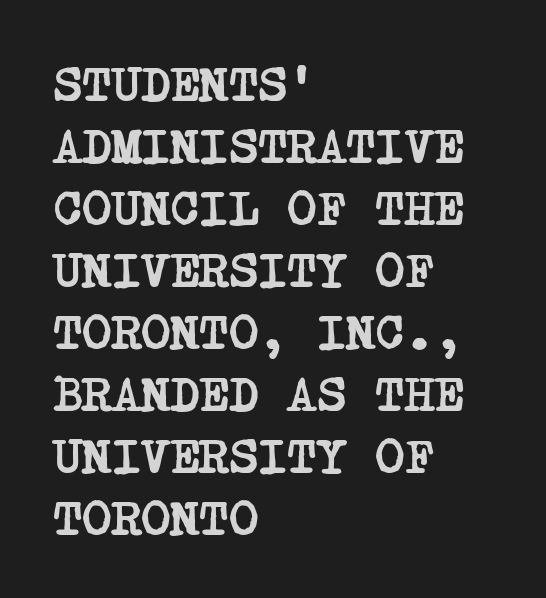
{"serif": "yes", "bold": "yes", "weight": "semibold", "width": "condensed", "stroke_contrast": "low", "x_height": "large", "underline": "no", "align": "left", "line_spacing_ratio": 1.24, "letter_spacing": "normal", "letter_spacing_em": 0.0, "glyph_px": 50}
